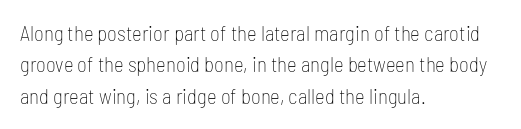
Q: Is the text bold? A: No.
Q: Is the text italic (slanted)? A: No, it is upright.
Q: Is the text underlined? A: No.
Q: How is the paragraph aligned? A: Left-aligned.
Q: Is the spacing between letters normal or unusually wide? A: Normal.
Q: Is the spacing between lines tight, normal or loose? A: Normal.
